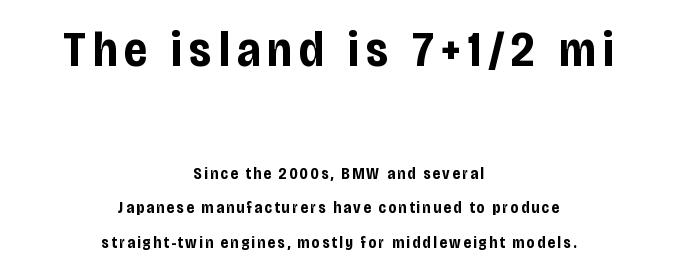
In CSS terms this would be text-align: center. On the weight axis this lands at bold, roughly 700. In this sample the first text group is rendered at the bigger scale. Letterform terminals end flat and unadorned throughout the passage.
